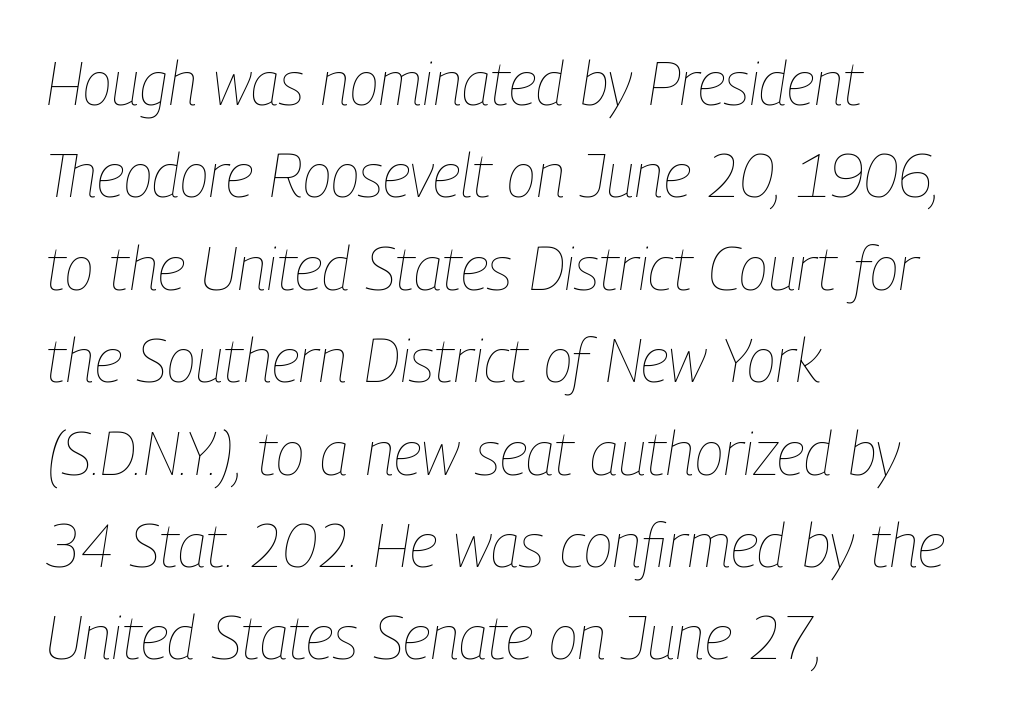
The image shows 60 px thin, condensed type, italic (leaning right); set left-aligned, normal line spacing (1.54x), normal letter spacing, not underlined; low stroke contrast and a medium x-height.
